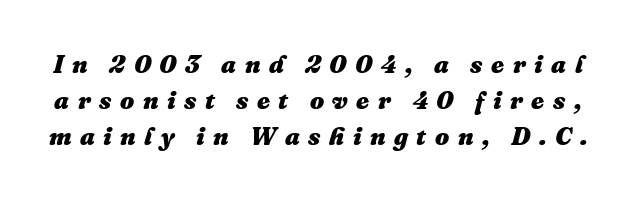
I'd describe the lettering as bold — thick and assertive. Descenders hang freely into open space. The space between consecutive lines is moderate. Designer's note — italics engaged. Does extra space separate the letters? Yes, quite a lot of it.
